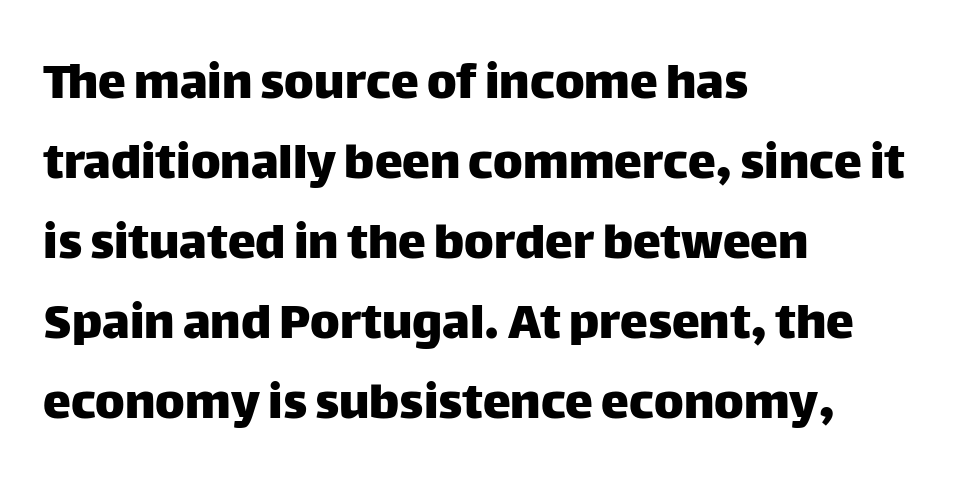
The image shows 56 px sans-serif type, upright; set left-aligned, normal line spacing (1.43x), normal letter spacing, not underlined; low stroke contrast and a large x-height.
